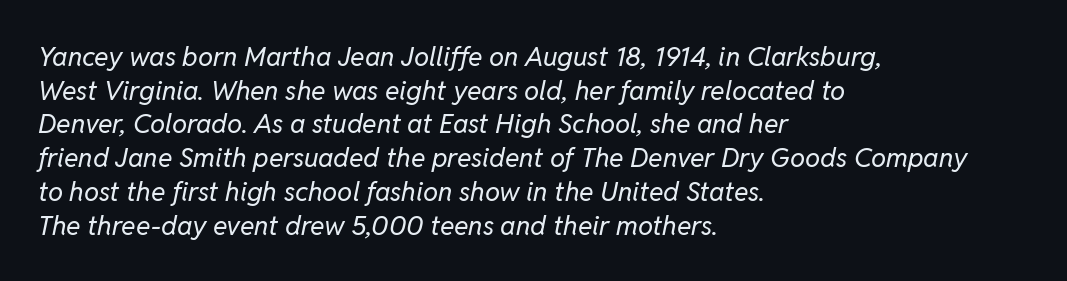
The image shows 27 px text type, italic (leaning right); set left-aligned, normal line spacing (1.25x), normal letter spacing, not underlined.
